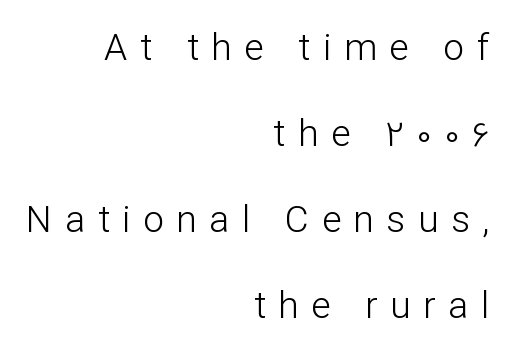
It's the straight-up-and-down kind of type. To sum up the face: it is a sans, with no serifs. The face used here is proportionally spaced, like ordinary book or web type. Spacing between characters has been opened up far beyond the box default.
